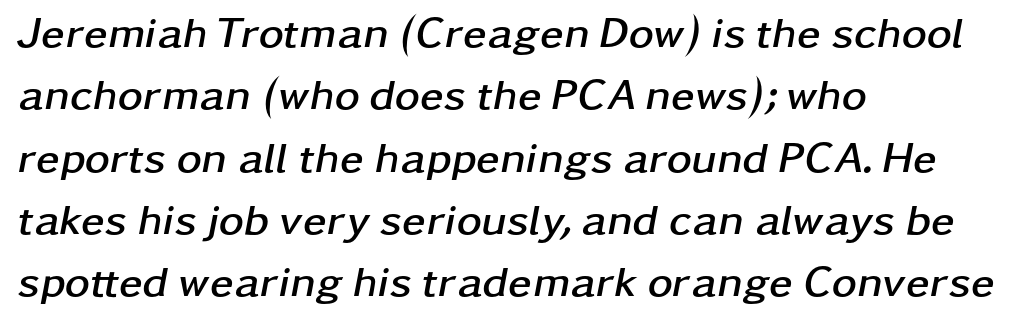
Q: Is the text bold? A: Yes.
Q: Is the text italic (slanted)? A: Yes, it leans right by about 11 degrees.
Q: Is the text underlined? A: No.
Q: How is the paragraph aligned? A: Left-aligned.
Q: Is the spacing between letters normal or unusually wide? A: Normal.
Q: Is the spacing between lines tight, normal or loose? A: Normal.
Q: Width (condensed, normal, or wide)? A: Wide.
Q: Stroke contrast? A: Low.
Q: x-height? A: Medium.
Q: Monospaced? A: No.
